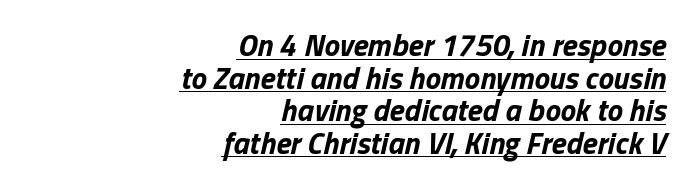
{"italic": "yes", "lean": "right", "slant_degrees": 13, "bold": "yes", "weight": "bold", "width": "normal", "stroke_contrast": "low", "x_height": "medium", "monospaced": "no", "underline": "yes", "align": "right", "line_spacing": "tight", "line_spacing_ratio": 1.05, "letter_spacing": "normal", "letter_spacing_em": 0.0, "glyph_px": 31}
